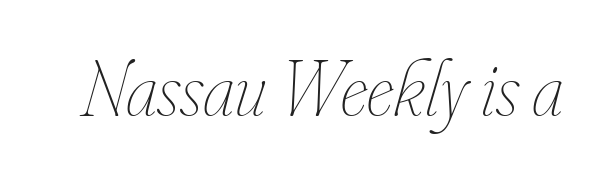
The image shows 78 px thin, condensed type, italic (leaning right); set normal letter spacing, not underlined; low stroke contrast and a small x-height.
